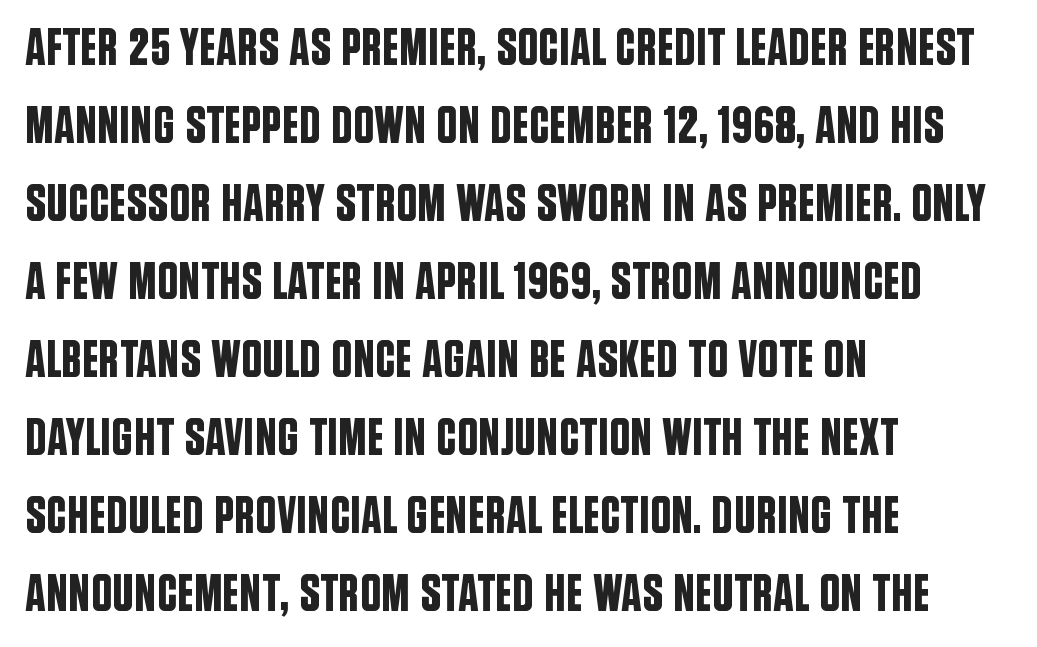
Line beginnings align vertically; line endings do not. These lines were composed using upright roman letters. No word sits above an underline. Observe the ordinary spacing: letters are neighbours, not strangers.
